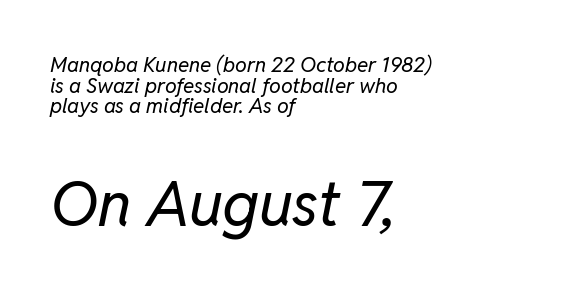
The image shows 63 px regular-weight type, italic (leaning right); set left-aligned, tight line spacing (0.98x), normal letter spacing, not underlined; the second (bottom) block is 3.0x larger; low stroke contrast and a medium x-height.
